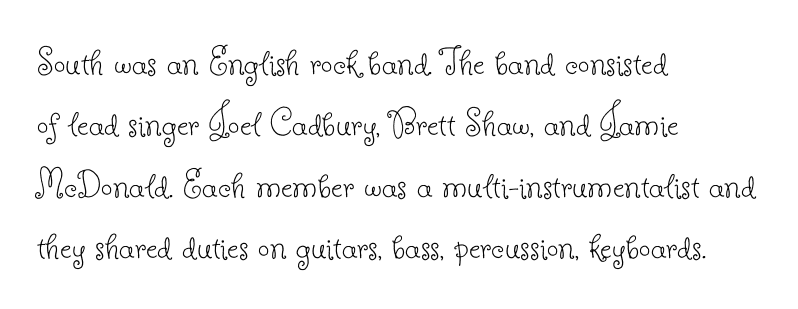
Q: Is the text bold? A: No.
Q: Is the text italic (slanted)? A: No, it is upright.
Q: Is the typeface a serif or a sans-serif typeface? A: Serif.
Q: Is the text underlined? A: No.
Q: How is the paragraph aligned? A: Left-aligned.
Q: Is the spacing between letters normal or unusually wide? A: Normal.
Q: Is the spacing between lines tight, normal or loose? A: Normal.
Q: Width (condensed, normal, or wide)? A: Normal.
Q: Stroke contrast? A: Low.
Q: x-height? A: Small.
Q: Monospaced? A: No.
